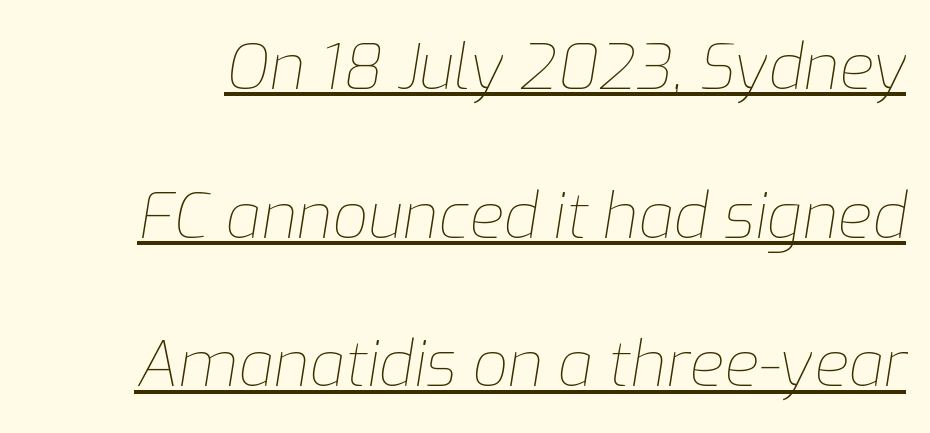
{"italic": "yes", "lean": "right", "slant_degrees": 9, "bold": "no", "weight": "thin", "width": "normal", "stroke_contrast": "low", "x_height": "medium", "monospaced": "no", "underline": "yes", "line_spacing": "loose", "line_spacing_ratio": 2.36, "letter_spacing": "normal", "letter_spacing_em": 0.0, "glyph_px": 63}
